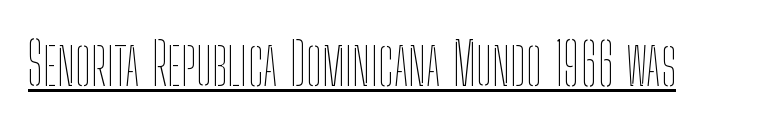
Q: Is the text bold? A: No.
Q: Is the text italic (slanted)? A: No, it is upright.
Q: Is the text underlined? A: Yes.
Q: Is the spacing between letters normal or unusually wide? A: Normal.
Q: Width (condensed, normal, or wide)? A: Condensed.
Q: Stroke contrast? A: Low.
Q: x-height? A: Medium.
Q: Monospaced? A: No.
